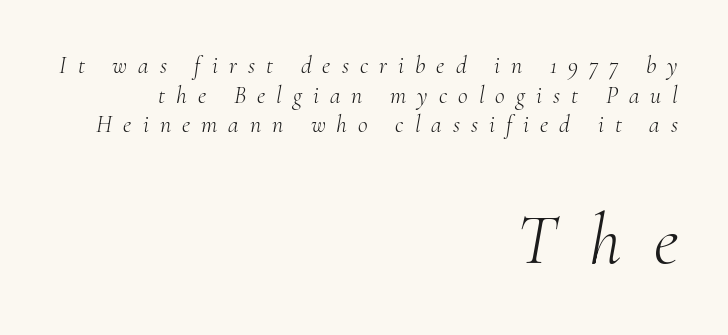
{"serif": "yes", "italic": "yes", "lean": "right", "slant_degrees": 10, "bold": "no", "weight": "light", "width": "normal", "stroke_contrast": "medium", "x_height": "small", "monospaced": "no", "underline": "no", "align": "right", "line_spacing_ratio": 1.23, "letter_spacing": "wide", "letter_spacing_em": 0.46, "larger_block": "second", "size_ratio": 3.0, "glyph_px": 72}
